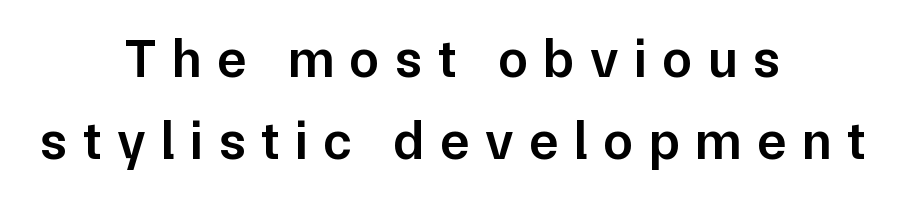
The image shows 54 px semibold sans-serif type, upright; set centered, normal line spacing (1.51x), unusually wide letter spacing (+0.29 em), not underlined; low stroke contrast and a medium x-height.
